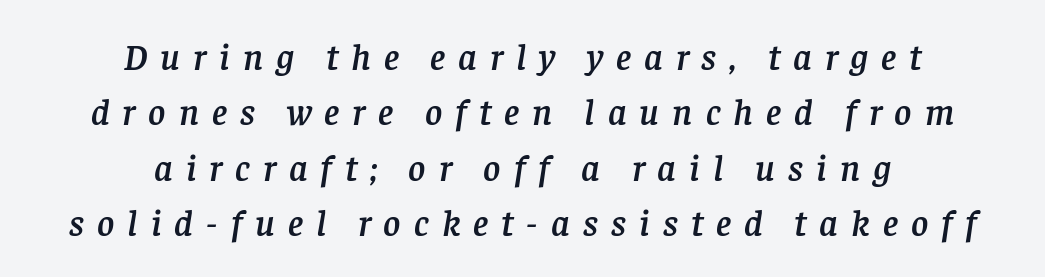
{"serif": "yes", "italic": "yes", "lean": "right", "slant_degrees": 8, "width": "normal", "stroke_contrast": "low", "x_height": "large", "monospaced": "no", "underline": "no", "align": "center", "line_spacing": "normal", "line_spacing_ratio": 1.5, "letter_spacing": "wide", "letter_spacing_em": 0.35, "glyph_px": 37}
